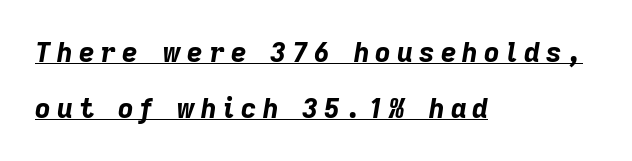
{"italic": "yes", "lean": "right", "slant_degrees": 9, "bold": "yes", "underline": "yes", "align": "left", "line_spacing": "loose", "line_spacing_ratio": 2.06, "letter_spacing": "wide", "letter_spacing_em": 0.23, "glyph_px": 27}
